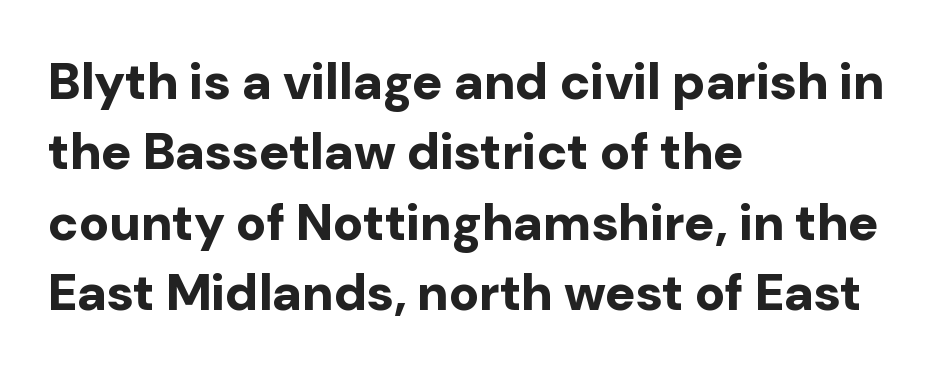
Chunky letters — that's bold for sure. You can tell from the bare stems that sans-serif type was used. Normally led — the rows are evenly, conventionally spaced. Does the lettering tilt? It doesn't — this is upright.
